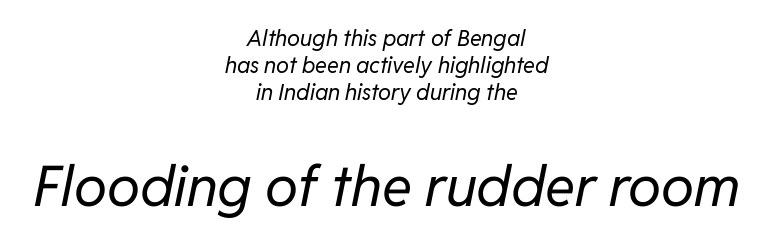
The image shows 56 px regular-weight type, italic (leaning right); set centered, line spacing 1.23x, normal letter spacing, not underlined; the second (bottom) block is 2.55x larger; low stroke contrast and a medium x-height.
